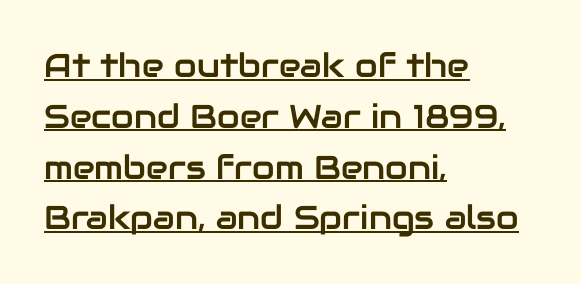
{"serif": "no", "italic": "no", "width": "normal", "stroke_contrast": "low", "x_height": "medium", "monospaced": "no", "underline": "yes", "align": "left", "line_spacing": "normal", "line_spacing_ratio": 1.54, "letter_spacing": "normal", "letter_spacing_em": 0.0, "glyph_px": 33}
